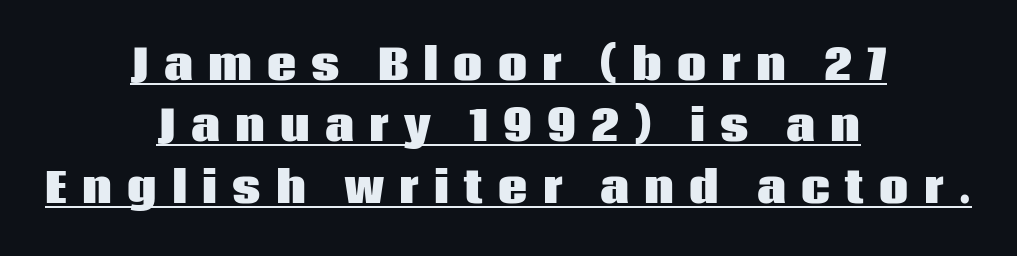
Q: Is the text bold? A: Yes.
Q: Is the text italic (slanted)? A: No, it is upright.
Q: Is the typeface a serif or a sans-serif typeface? A: Sans-serif.
Q: Is the text underlined? A: Yes.
Q: How is the paragraph aligned? A: Centered.
Q: Is the spacing between letters normal or unusually wide? A: Unusually wide.
Q: Is the spacing between lines tight, normal or loose? A: Normal.
Q: Width (condensed, normal, or wide)? A: Normal.
Q: Stroke contrast? A: Low.
Q: x-height? A: Large.
Q: Monospaced? A: No.
